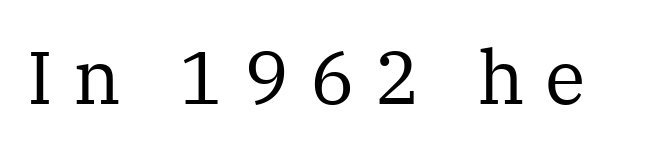
Observe the serifs anchoring each vertical stroke in this sample. Vertical stems look standard width or narrower in stroke. Looks like regular typesetting: each glyph gets only the width it needs. The passage shown has open, widely tracked lettering throughout. Rule under the text: the space is simply empty. In terms of posture, this sample is upright.
